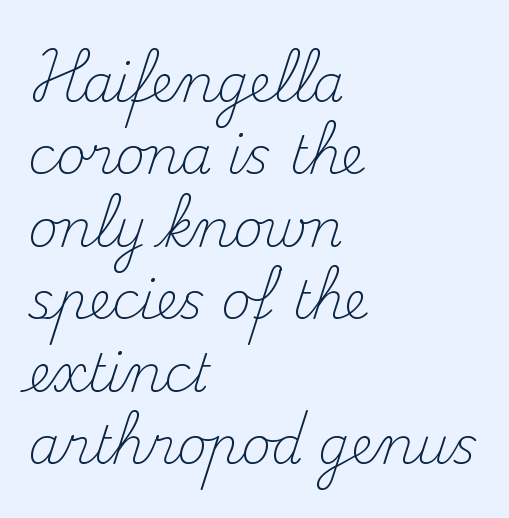
{"serif": "yes", "bold": "no", "weight": "light", "width": "normal", "stroke_contrast": "medium", "x_height": "small", "monospaced": "no", "underline": "no", "align": "left", "line_spacing": "normal", "line_spacing_ratio": 1.42, "letter_spacing": "normal", "letter_spacing_em": 0.0, "glyph_px": 51}
